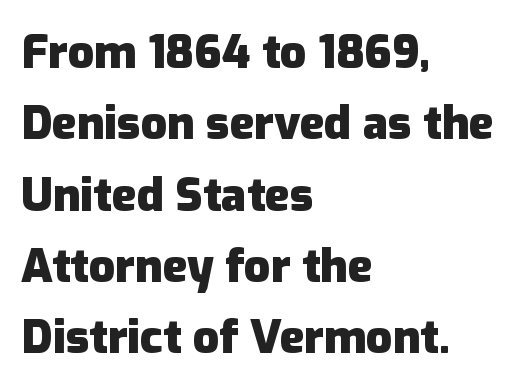
Q: Is the text bold? A: Yes.
Q: Is the text italic (slanted)? A: No, it is upright.
Q: Is the typeface a serif or a sans-serif typeface? A: Sans-serif.
Q: Is the text underlined? A: No.
Q: How is the paragraph aligned? A: Left-aligned.
Q: Is the spacing between letters normal or unusually wide? A: Normal.
Q: Is the spacing between lines tight, normal or loose? A: Normal.
Q: Width (condensed, normal, or wide)? A: Normal.
Q: Stroke contrast? A: Low.
Q: x-height? A: Medium.
Q: Monospaced? A: No.
